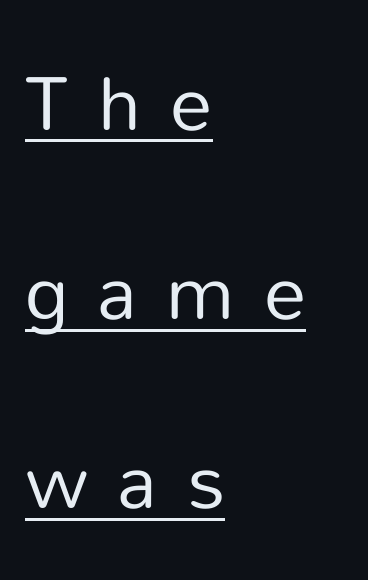
The passage shown is typeset with a sans-serif family. Inter-character spacing is expanded well beyond the font's built-in metrics. Weight: in the light-to-regular range. Is this a fixed-width face? No — the glyphs have proportional, varying widths. The vertical gap from one line to the next is large. This sample uses an upright cut, with every glyph sitting square on the baseline.
